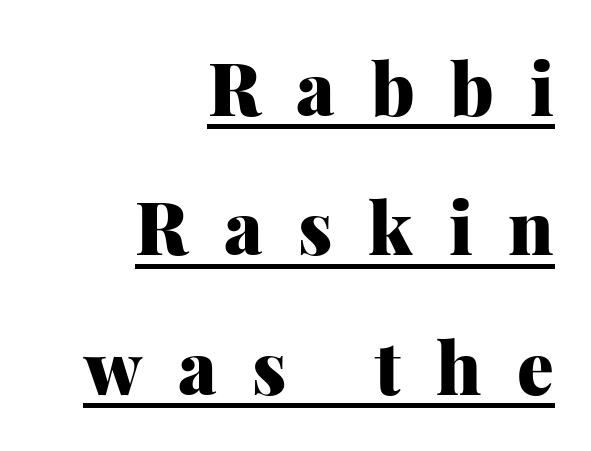
The image shows 73 px heavy serif type, upright; set right-aligned, loose line spacing (1.91x), unusually wide letter spacing (+0.49 em), underlined; medium stroke contrast and a medium x-height.
